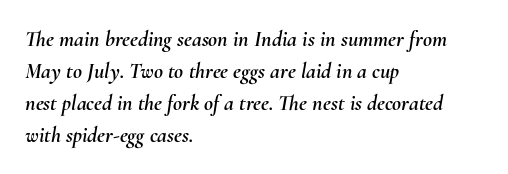
The image shows 22 px text type, italic (leaning right); set left-aligned, normal line spacing (1.45x), normal letter spacing, not underlined.
